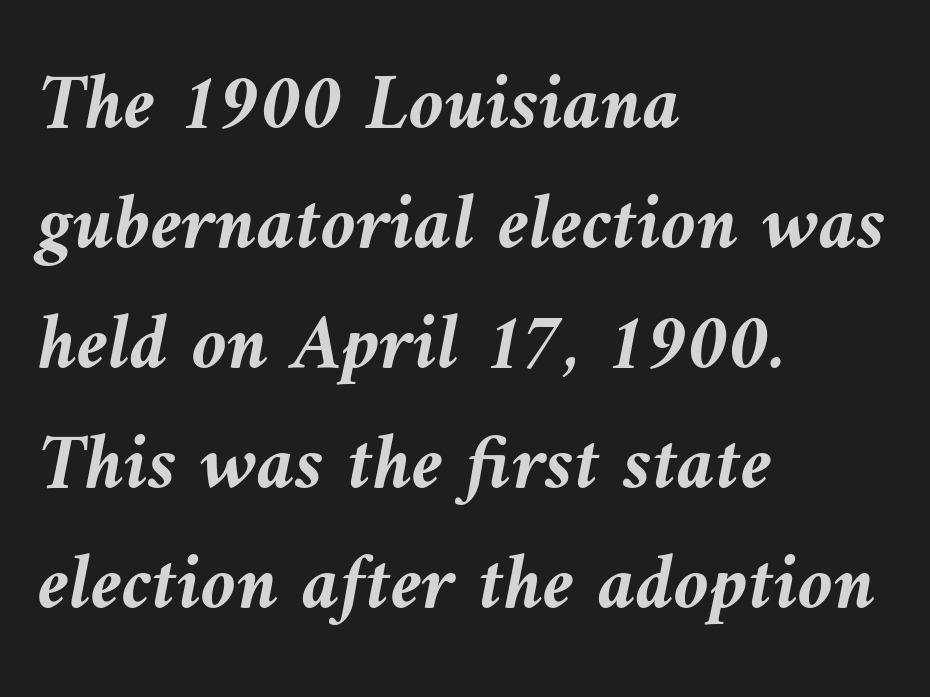
Style check: oblique. The passage shown stacks its lines at a standard gap. Strokes here are thick enough to call this a true bold. Each letter keeps its own natural width here, so spacing adapts to shape. Nobody drew a line under any word here.
